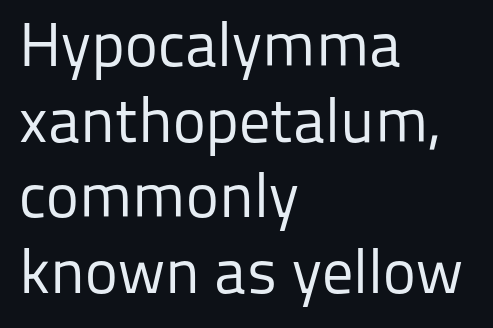
{"serif": "no", "italic": "no", "bold": "no", "weight": "regular", "width": "normal", "stroke_contrast": "low", "x_height": "medium", "monospaced": "no", "underline": "no", "align": "left", "line_spacing_ratio": 1.22, "letter_spacing": "normal", "letter_spacing_em": 0.0, "glyph_px": 62}
